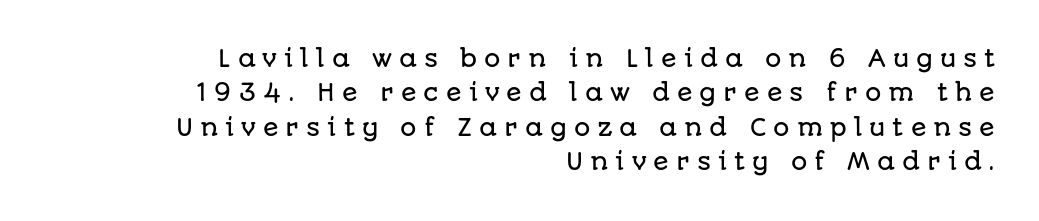
The image shows 23 px text type, upright; set right-aligned, normal line spacing (1.49x), unusually wide letter spacing (+0.3 em), not underlined.
